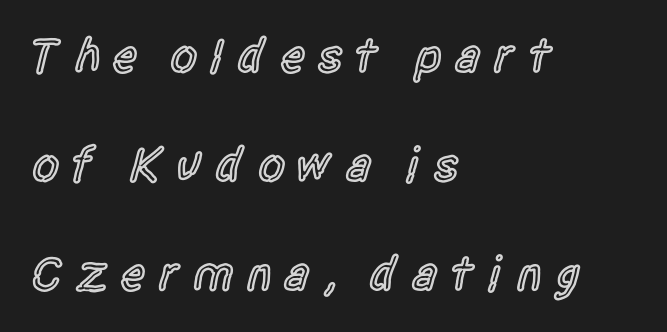
Q: Is the text bold? A: Semi-bold.
Q: Is the text italic (slanted)? A: Yes.
Q: Is the typeface a serif or a sans-serif typeface? A: Sans-serif.
Q: Is the text underlined? A: No.
Q: How is the paragraph aligned? A: Left-aligned.
Q: Is the spacing between letters normal or unusually wide? A: Unusually wide.
Q: Is the spacing between lines tight, normal or loose? A: Loose.
Q: Width (condensed, normal, or wide)? A: Condensed.
Q: x-height? A: Large.
Q: Monospaced? A: No.
